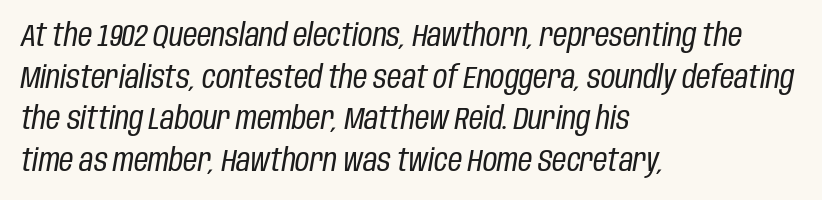
Weight: in the light-to-regular range. Looks like regular typesetting: each glyph gets only the width it needs. One-word summary of the alignment: left. Check under the words: just untouched page. It's the slanting kind of type. What stands out about the letter spacing? Nothing — it is the standard amount.
